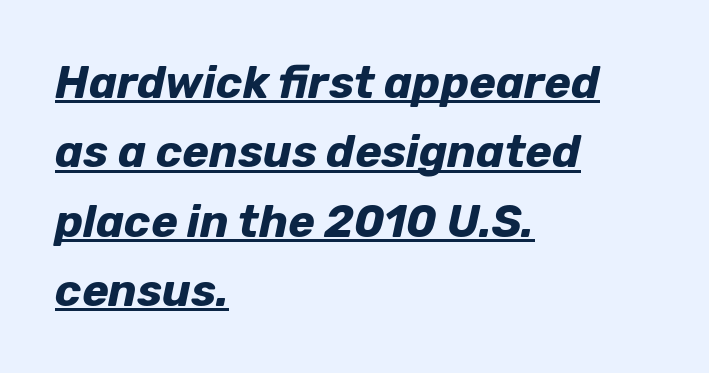
The image shows 45 px bold type, italic (leaning right); set left-aligned, normal line spacing (1.54x), normal letter spacing, underlined; low stroke contrast and a medium x-height.
